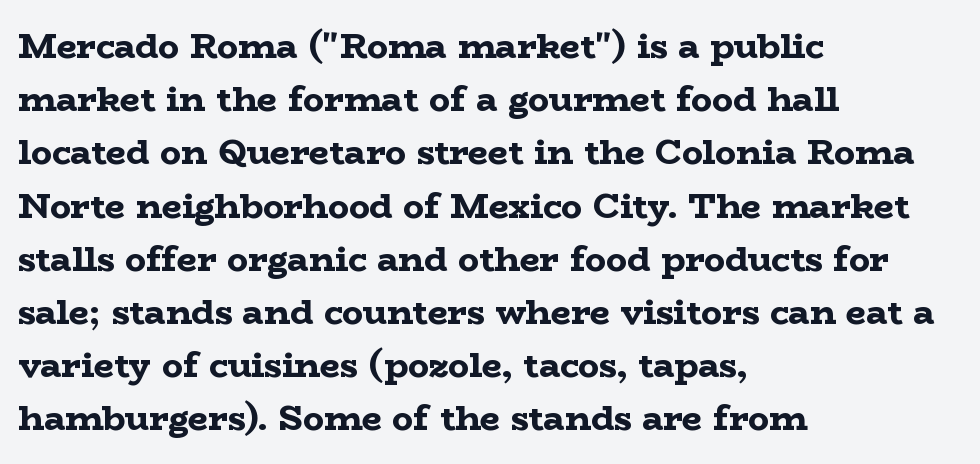
The image shows 35 px bold, wide serif type, upright; set left-aligned, normal line spacing (1.52x), normal letter spacing, not underlined; low stroke contrast and a medium x-height.
